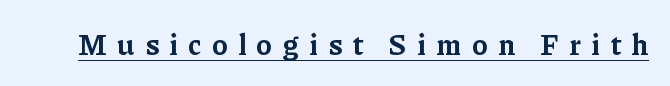
Q: Is the text bold? A: Yes.
Q: Is the text italic (slanted)? A: No, it is upright.
Q: Is the typeface a serif or a sans-serif typeface? A: Serif.
Q: Is the text underlined? A: Yes.
Q: Is the spacing between letters normal or unusually wide? A: Unusually wide.
Q: Width (condensed, normal, or wide)? A: Normal.
Q: Stroke contrast? A: Low.
Q: x-height? A: Medium.
Q: Monospaced? A: No.
